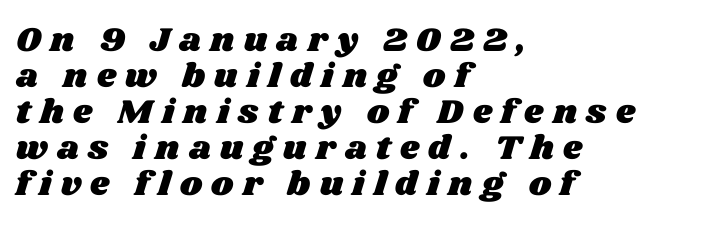
The image shows 34 px wide type; set left-aligned, tight line spacing (1.06x), unusually wide letter spacing (+0.27 em), not underlined; medium stroke contrast and a large x-height.
